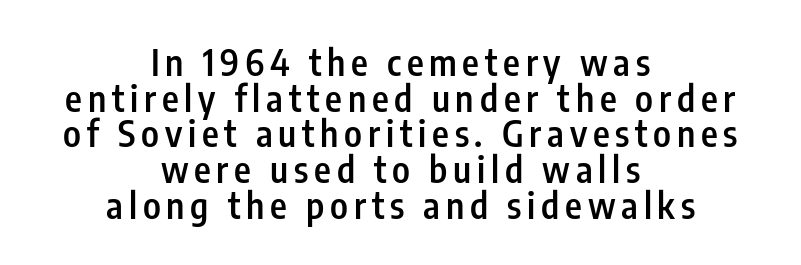
Q: Is the text bold? A: Semi-bold.
Q: Is the text italic (slanted)? A: No, it is upright.
Q: Is the typeface a serif or a sans-serif typeface? A: Sans-serif.
Q: Is the text underlined? A: No.
Q: How is the paragraph aligned? A: Centered.
Q: Is the spacing between lines tight, normal or loose? A: Tight.
Q: Width (condensed, normal, or wide)? A: Condensed.
Q: Stroke contrast? A: Low.
Q: x-height? A: Medium.
Q: Monospaced? A: No.
